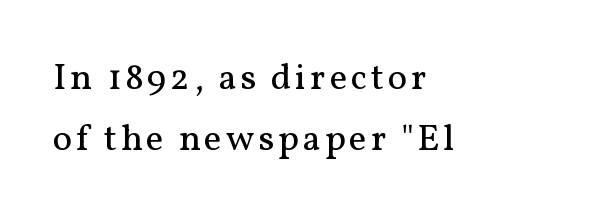
{"serif": "yes", "italic": "no", "bold": "no", "weight": "regular", "width": "normal", "stroke_contrast": "medium", "x_height": "medium", "monospaced": "no", "underline": "no", "align": "left", "line_spacing": "normal", "line_spacing_ratio": 1.66, "glyph_px": 37}
